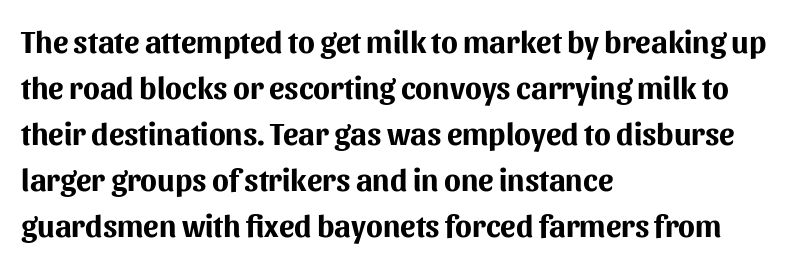
{"serif": "no", "italic": "no", "bold": "yes", "weight": "bold", "width": "normal", "stroke_contrast": "medium", "x_height": "medium", "monospaced": "no", "underline": "no", "align": "left", "line_spacing": "normal", "line_spacing_ratio": 1.48, "letter_spacing": "normal", "letter_spacing_em": 0.0, "glyph_px": 31}
